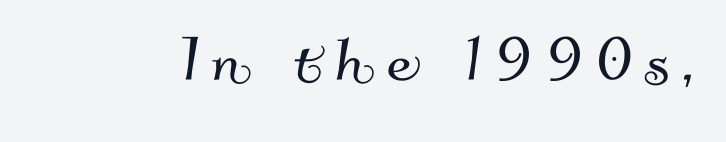
Regarding serifs, this sample does without them. The letters advance in unequal steps, a hallmark of proportional type. Beneath every word, the page is bare.
